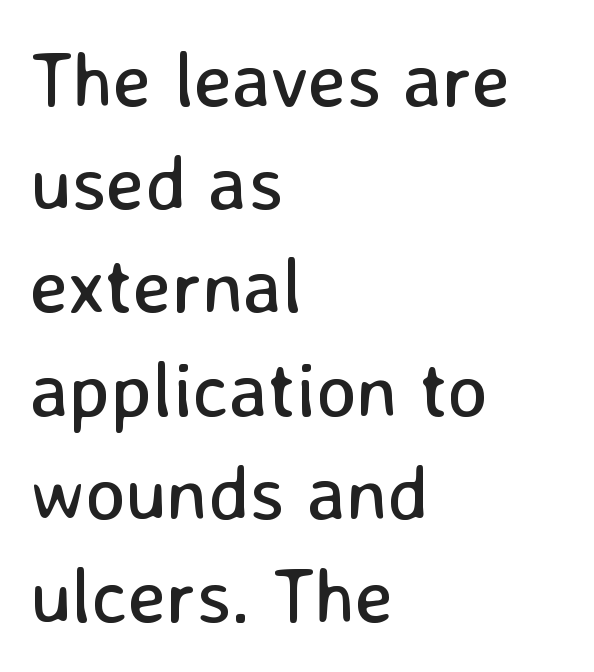
{"serif": "no", "italic": "no", "bold": "no", "weight": "regular", "width": "normal", "stroke_contrast": "low", "x_height": "medium", "monospaced": "no", "underline": "no", "align": "left", "line_spacing": "normal", "line_spacing_ratio": 1.34, "letter_spacing": "normal", "letter_spacing_em": 0.0, "glyph_px": 77}
